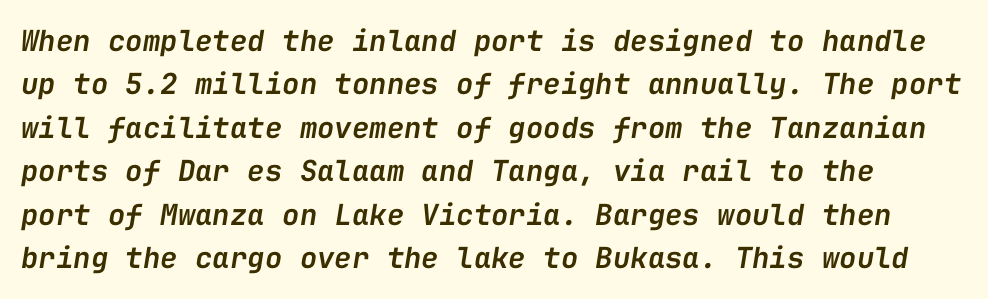
The image shows 29 px semibold type, italic (leaning right), monospaced; set normal line spacing (1.5x), normal letter spacing, not underlined; low stroke contrast and a medium x-height.
